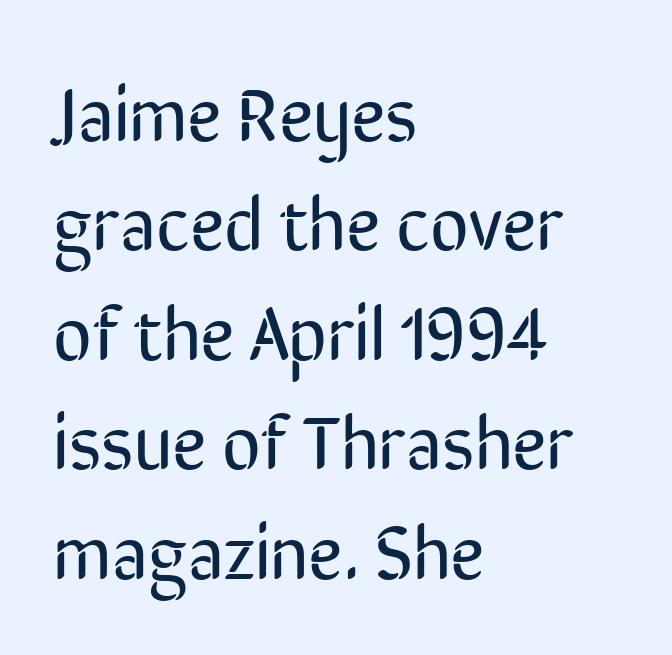
The image shows 75 px regular-weight, condensed sans-serif type, upright; set left-aligned, normal line spacing (1.46x), normal letter spacing, not underlined; low stroke contrast and a medium x-height.
